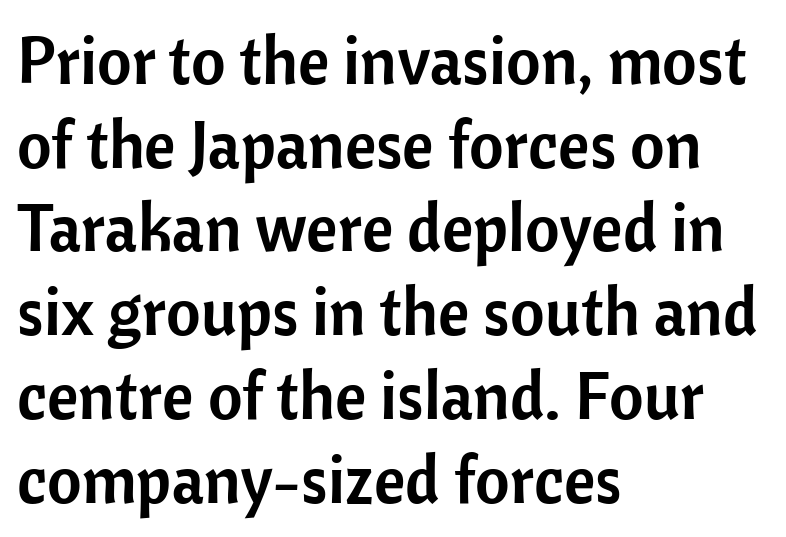
The image shows 67 px sans-serif type, upright; set left-aligned, normal line spacing (1.25x), normal letter spacing, not underlined; low stroke contrast and a medium x-height.
